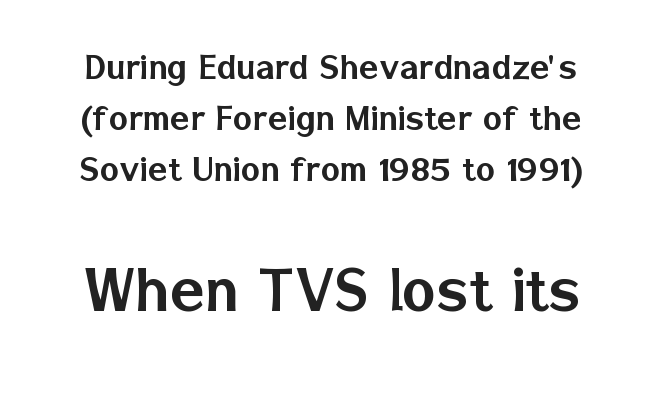
{"serif": "no", "italic": "no", "width": "normal", "stroke_contrast": "low", "x_height": "medium", "monospaced": "no", "underline": "no", "line_spacing_ratio": 1.24, "letter_spacing": "normal", "letter_spacing_em": 0.0, "larger_block": "second", "size_ratio": 1.76, "glyph_px": 72}
